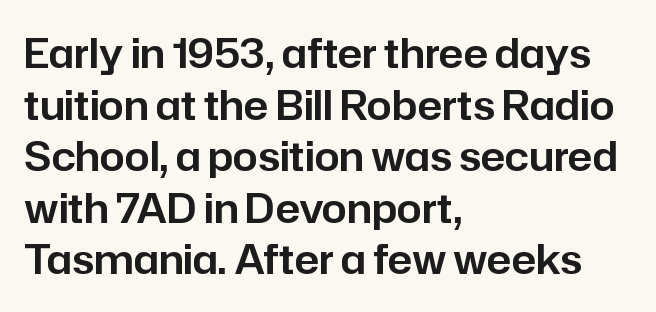
{"serif": "no", "italic": "no", "width": "normal", "stroke_contrast": "low", "x_height": "medium", "monospaced": "no", "underline": "no", "align": "left", "line_spacing": "normal", "line_spacing_ratio": 1.29, "letter_spacing": "normal", "letter_spacing_em": 0.0, "glyph_px": 40}
